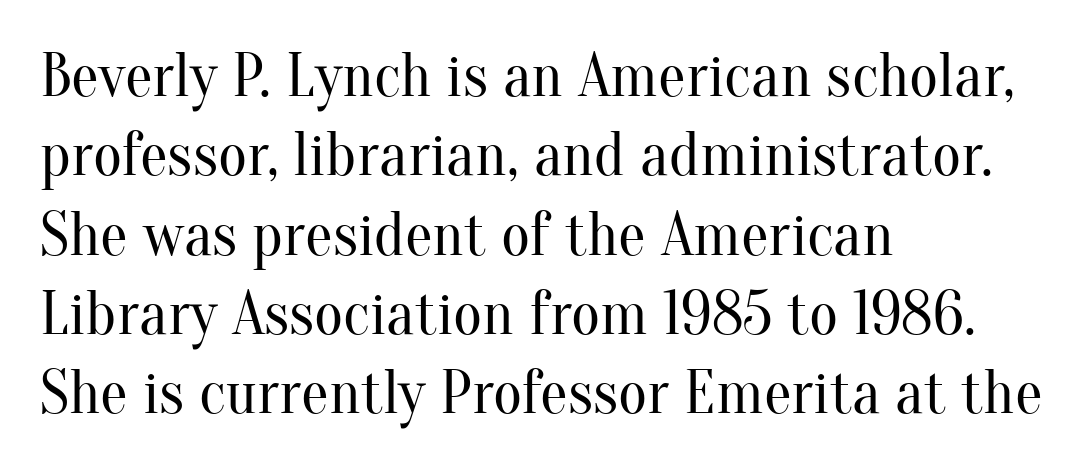
{"serif": "yes", "italic": "no", "bold": "no", "weight": "regular", "width": "normal", "stroke_contrast": "medium", "x_height": "small", "monospaced": "no", "underline": "no", "align": "left", "line_spacing": "normal", "line_spacing_ratio": 1.28, "letter_spacing": "normal", "letter_spacing_em": 0.0, "glyph_px": 62}
